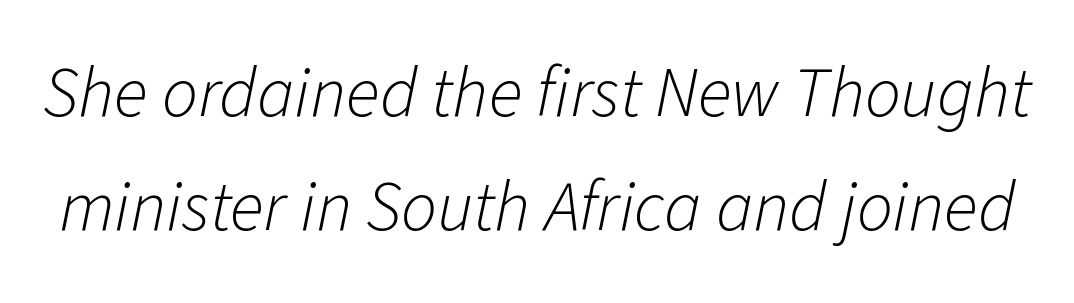
Summary of vertical rhythm: regular, with standard interline spacing. Rule under the text: the space is simply empty. When letters slant like this, we call the style italic. Glyph-to-glyph distance matches everyday printed text. Spacing verdict: proportional, widths tailored to each character. Weight class: somewhere from thin through regular.
